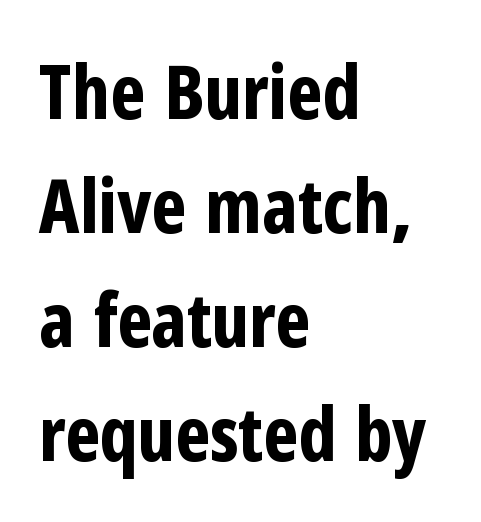
{"serif": "no", "italic": "no", "bold": "yes", "weight": "bold", "width": "condensed", "stroke_contrast": "low", "x_height": "medium", "monospaced": "no", "underline": "no", "align": "left", "line_spacing": "normal", "line_spacing_ratio": 1.54, "letter_spacing": "normal", "letter_spacing_em": 0.0, "glyph_px": 74}
